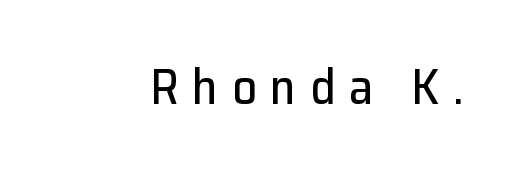
The image shows 49 px sans-serif type, upright; set unusually wide letter spacing (+0.28 em), not underlined; low stroke contrast and a medium x-height.
